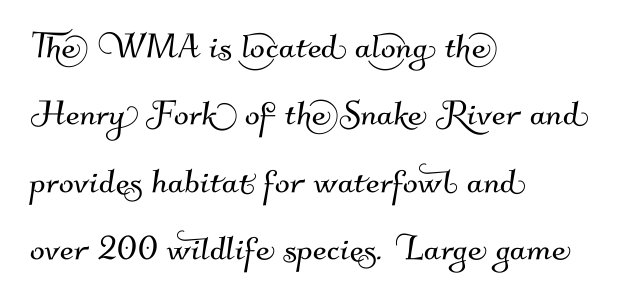
Is this a sans? Yes — the strokes have no serifs. Check the space under the baseline: it is left empty. The typesetter chose a ragged-right arrangement here. Letter spacing: default. Leading matches the norm, producing a regular column. Here the designer chose a conventional face with non-uniform glyph widths.
